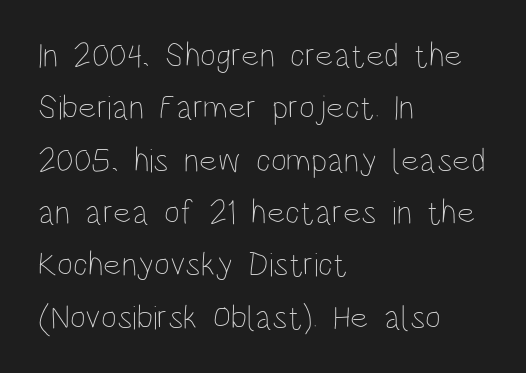
{"italic": "no", "bold": "no", "weight": "thin", "width": "condensed", "stroke_contrast": "low", "x_height": "large", "monospaced": "no", "underline": "no", "align": "left", "line_spacing": "normal", "line_spacing_ratio": 1.54, "letter_spacing": "normal", "letter_spacing_em": 0.0, "glyph_px": 34}
